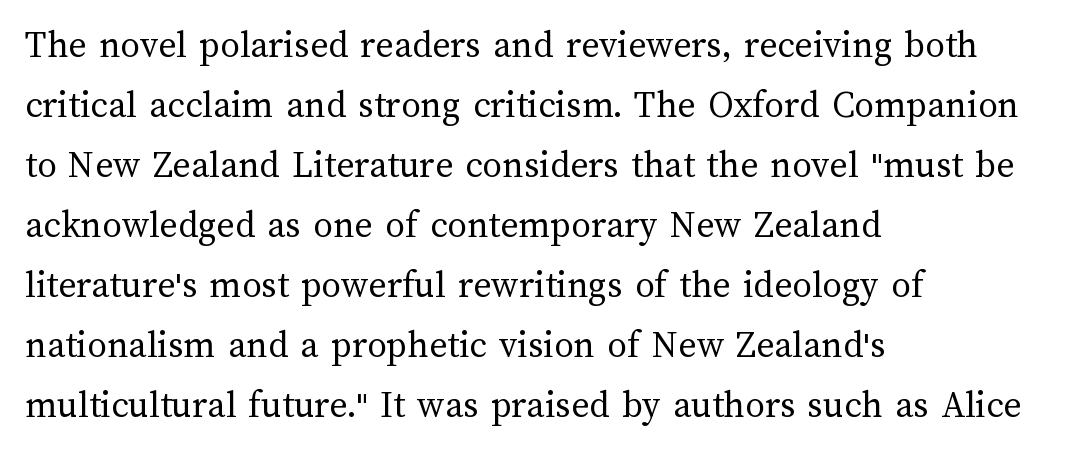
Varying glyph widths throughout — classic text-font behaviour. Compared with a typical body face, this is equally light or lighter still. The space directly below the letters is spotless. The paragraph shown leans on its left margin. Tracking value appears to be zero — textbook default spacing. This sample uses an upright cut, with every glyph sitting square on the baseline.
